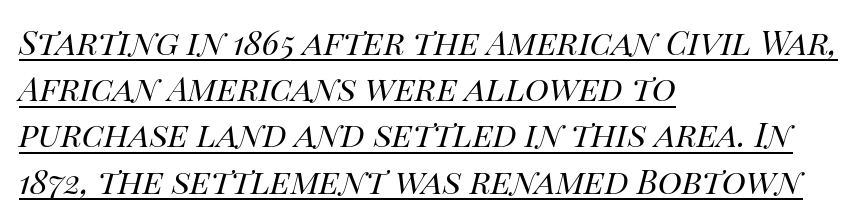
The image shows 33 px regular-weight type, italic (leaning right); set left-aligned, normal line spacing (1.4x), normal letter spacing, underlined; high stroke contrast and a large x-height.
